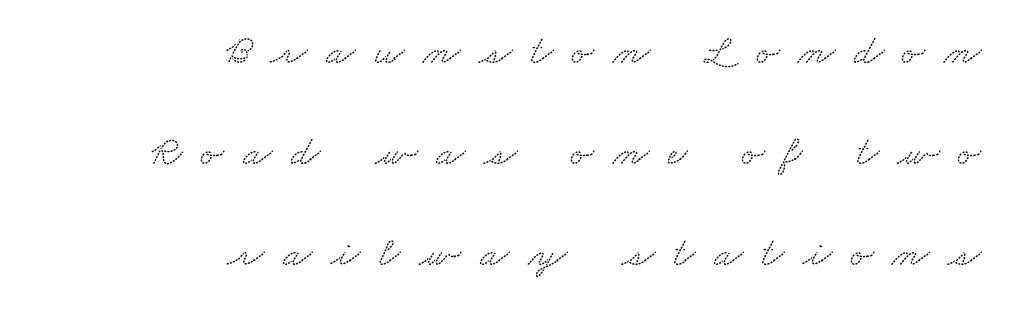
The image shows 43 px wide type; set right-aligned, loose line spacing (2.35x), unusually wide letter spacing (+0.43 em), not underlined; low stroke contrast and a small x-height.
